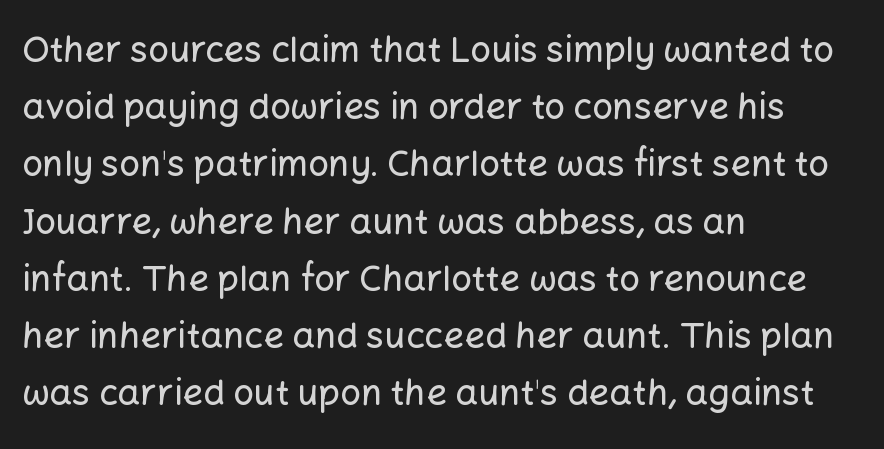
Q: Is the text italic (slanted)? A: No, it is upright.
Q: Is the typeface a serif or a sans-serif typeface? A: Sans-serif.
Q: Is the text underlined? A: No.
Q: How is the paragraph aligned? A: Left-aligned.
Q: Is the spacing between letters normal or unusually wide? A: Normal.
Q: Is the spacing between lines tight, normal or loose? A: Normal.
Q: Width (condensed, normal, or wide)? A: Normal.
Q: Stroke contrast? A: Low.
Q: x-height? A: Medium.
Q: Monospaced? A: No.
